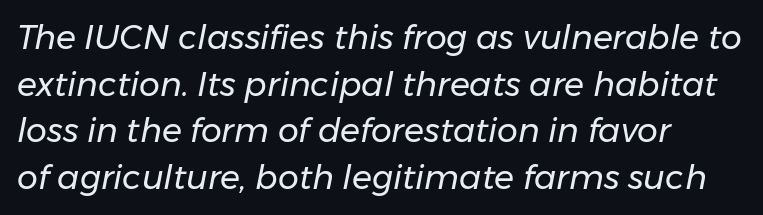
The space beneath each line is pristine and unruled. The letters advance in unequal steps, a hallmark of proportional type. Caption: multi-line text, flush left, ragged right. The letters are slanted; this is an italic face. The weight would be labelled regular, book, light, or lighter still. The horizontal fit of the characters is conventional and even.
